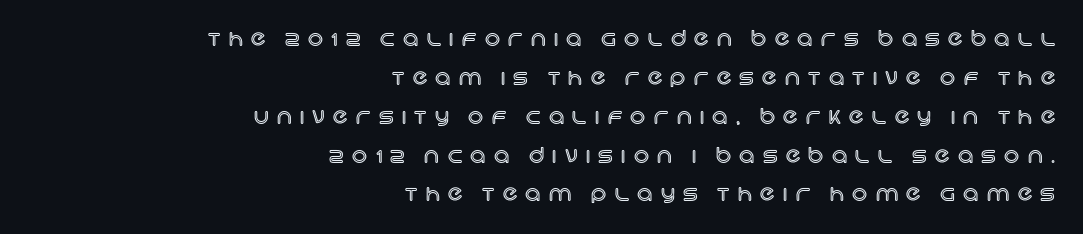
{"italic": "no", "underline": "no", "align": "right", "line_spacing_ratio": 1.85, "letter_spacing": "wide", "letter_spacing_em": 0.4, "glyph_px": 21}
